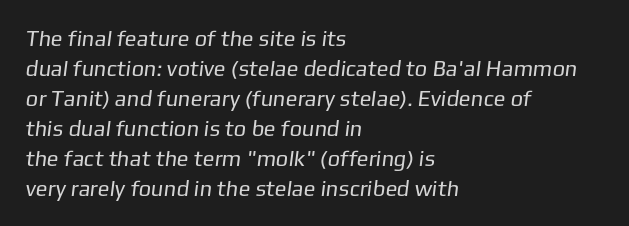
Observe the ordinary spacing: letters are neighbours, not strangers. Reading down the block, your eye returns to a fixed left position each line. Summary of weight: not heavy and not bold. Clear beneath every line of the passage. A normal amount of white space separates one row of letters from the next.
